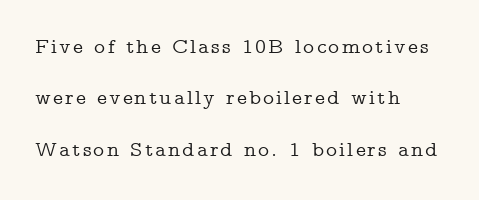
Q: Is the text italic (slanted)? A: No, it is upright.
Q: Is the text underlined? A: No.
Q: How is the paragraph aligned? A: Left-aligned.
Q: Is the spacing between lines tight, normal or loose? A: Loose.
